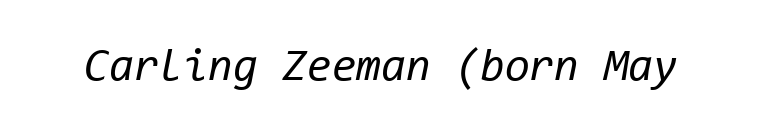
Each stroke keeps to a modest, everyday thickness or less. Students, note that the glyphs here touch the page at normal intervals. Looks like terminal output: every glyph gets an equal slot. Descenders are the only things crossing below the line. Notice how the stems are inclined rather than vertical — that's the hallmark of italics.
